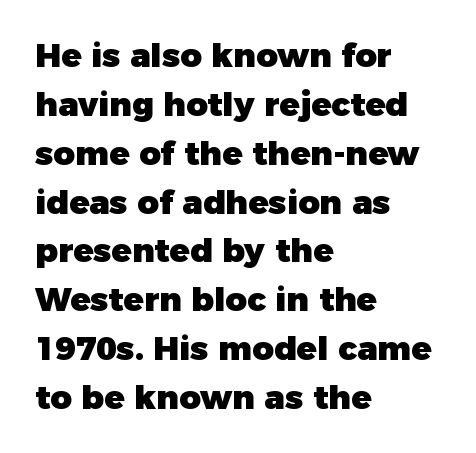
Q: Is the text bold? A: Yes.
Q: Is the text italic (slanted)? A: No, it is upright.
Q: Is the typeface a serif or a sans-serif typeface? A: Sans-serif.
Q: Is the text underlined? A: No.
Q: How is the paragraph aligned? A: Left-aligned.
Q: Is the spacing between letters normal or unusually wide? A: Normal.
Q: Is the spacing between lines tight, normal or loose? A: Normal.
Q: Width (condensed, normal, or wide)? A: Normal.
Q: Stroke contrast? A: Low.
Q: x-height? A: Medium.
Q: Monospaced? A: No.
